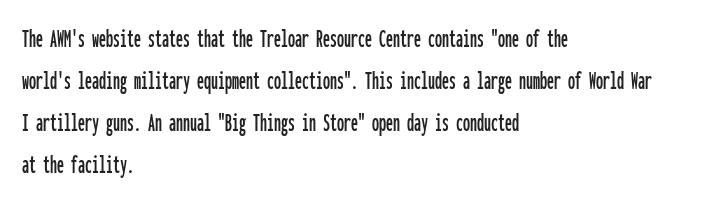
The glyphs are unaccompanied by any horizontal stroke below them. These lines stack with their left ends in a neat column. No italicization has been applied; the sample stays upright. I'd call this a sans setting — the letters go barefoot.
